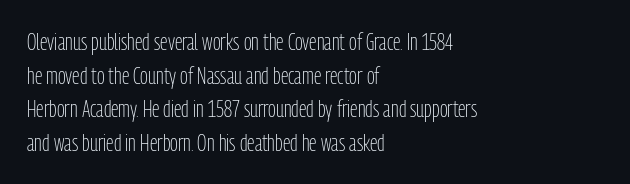
Q: Is the text bold? A: No.
Q: Is the text italic (slanted)? A: No, it is upright.
Q: Is the text underlined? A: No.
Q: How is the paragraph aligned? A: Left-aligned.
Q: Is the spacing between letters normal or unusually wide? A: Normal.
Q: Is the spacing between lines tight, normal or loose? A: Normal.
